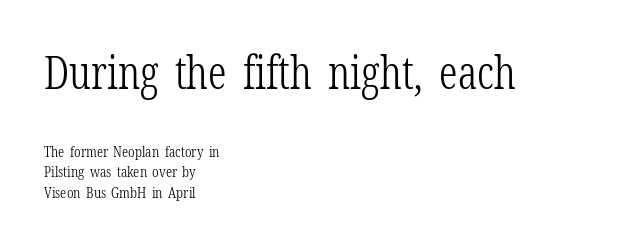
Q: Is the text bold? A: No.
Q: Is the text italic (slanted)? A: No, it is upright.
Q: Is the typeface a serif or a sans-serif typeface? A: Serif.
Q: Is the text underlined? A: No.
Q: How is the paragraph aligned? A: Left-aligned.
Q: Is the spacing between letters normal or unusually wide? A: Normal.
Q: Is the spacing between lines tight, normal or loose? A: Normal.
Q: Which block of text is set in a larger size, the first (top) or the second (bottom)? A: The first (top) one.
Q: Width (condensed, normal, or wide)? A: Condensed.
Q: Stroke contrast? A: Low.
Q: x-height? A: Medium.
Q: Monospaced? A: No.
